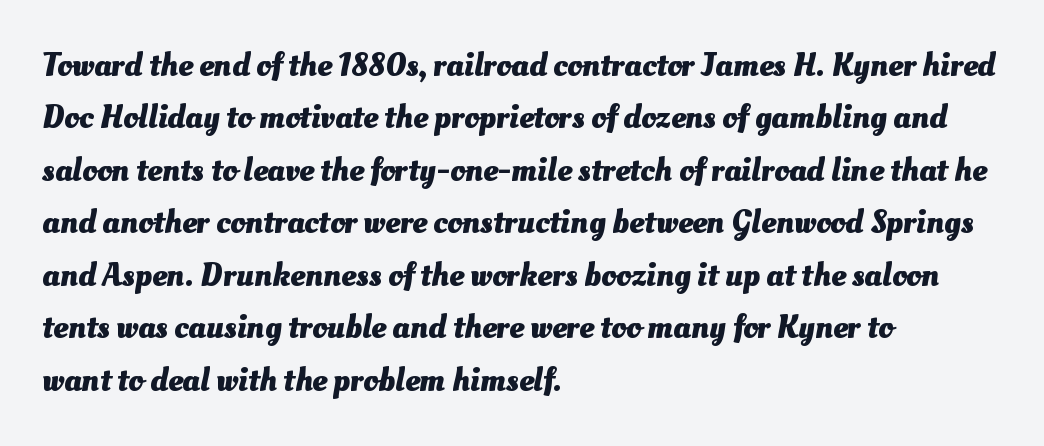
Q: Is the text bold? A: Yes.
Q: Is the text underlined? A: No.
Q: How is the paragraph aligned? A: Left-aligned.
Q: Is the spacing between letters normal or unusually wide? A: Normal.
Q: Is the spacing between lines tight, normal or loose? A: Normal.
Q: Width (condensed, normal, or wide)? A: Normal.
Q: Stroke contrast? A: Medium.
Q: x-height? A: Small.
Q: Monospaced? A: No.
